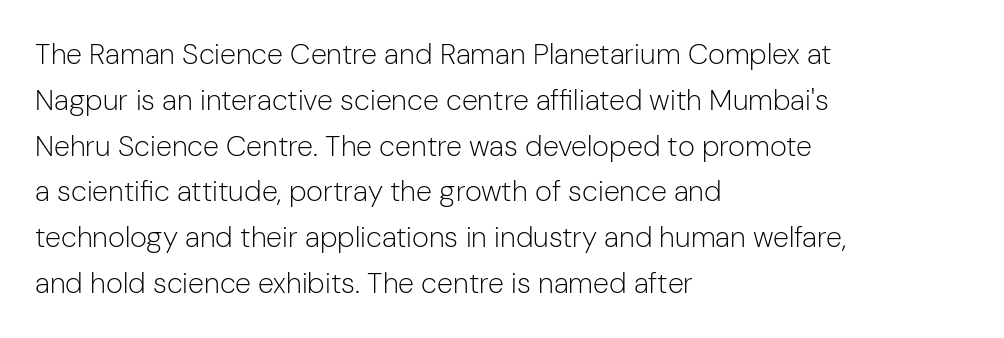
A typesetter would call this proportional, since set widths differ per character. This sample keeps an unexceptional amount of space between lines. The face used here is rendered with its standard letterfit. Where is the straight margin? On the left. The typeface chosen for these lines omits serifs. Unbolded letterforms with no extra heft.
